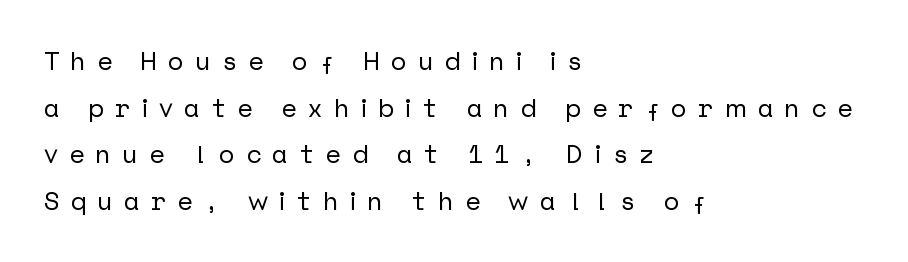
Here the glyphs are tracked loosely, breaking word shapes into spaced letters. Where is the straight margin? On the left. These lines were composed using upright roman letters. Unmarked baselines from the first word to the last.
